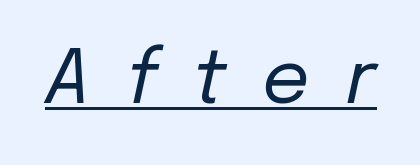
{"italic": "yes", "lean": "right", "slant_degrees": 12, "bold": "no", "weight": "regular", "width": "normal", "stroke_contrast": "low", "x_height": "medium", "monospaced": "no", "underline": "yes", "letter_spacing": "wide", "letter_spacing_em": 0.49, "glyph_px": 74}
